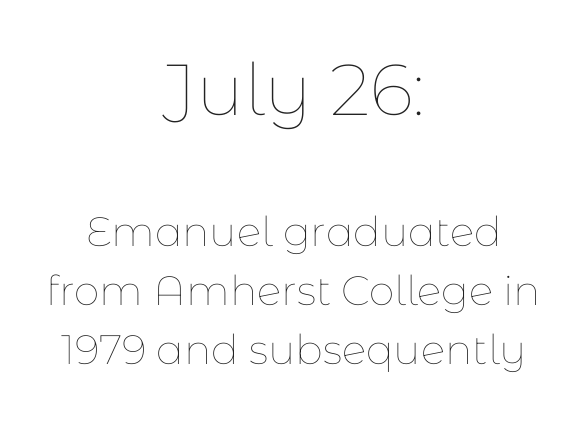
Q: Is the text bold? A: No.
Q: Is the text italic (slanted)? A: No, it is upright.
Q: Is the text underlined? A: No.
Q: How is the paragraph aligned? A: Centered.
Q: Is the spacing between letters normal or unusually wide? A: Normal.
Q: Is the spacing between lines tight, normal or loose? A: Normal.
Q: Which block of text is set in a larger size, the first (top) or the second (bottom)? A: The first (top) one.
Q: Width (condensed, normal, or wide)? A: Normal.
Q: Stroke contrast? A: Low.
Q: x-height? A: Medium.
Q: Monospaced? A: No.
